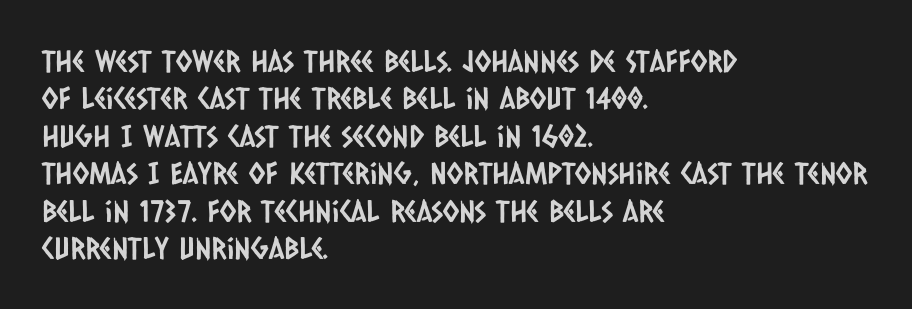
Q: Is the typeface a serif or a sans-serif typeface? A: Sans-serif.
Q: Is the text underlined? A: No.
Q: How is the paragraph aligned? A: Left-aligned.
Q: Is the spacing between letters normal or unusually wide? A: Normal.
Q: Is the spacing between lines tight, normal or loose? A: Normal.
Q: Width (condensed, normal, or wide)? A: Condensed.
Q: Stroke contrast? A: Low.
Q: x-height? A: Large.
Q: Monospaced? A: No.
